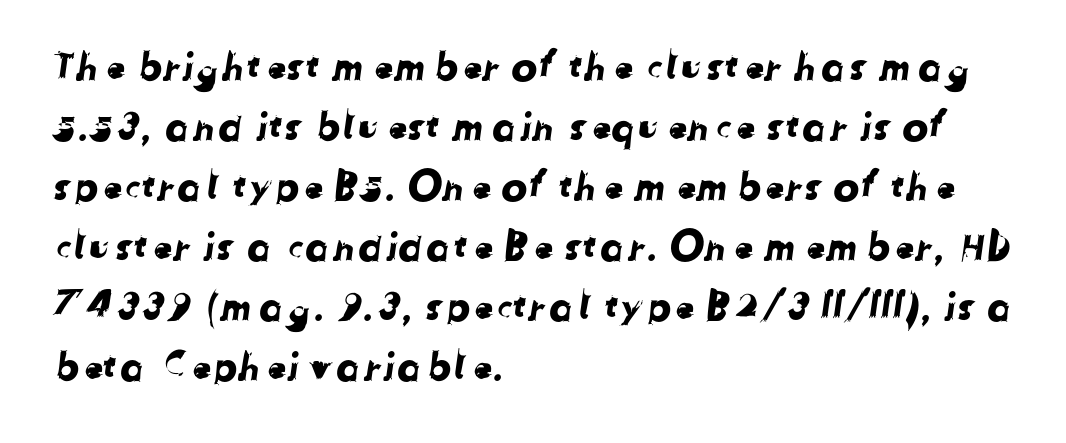
Leading: standard. Observe the absence of serifs on each vertical stroke in this sample. This rendering uses left alignment, leaving the right contour irregular. The passage shown is not underscored anywhere.
